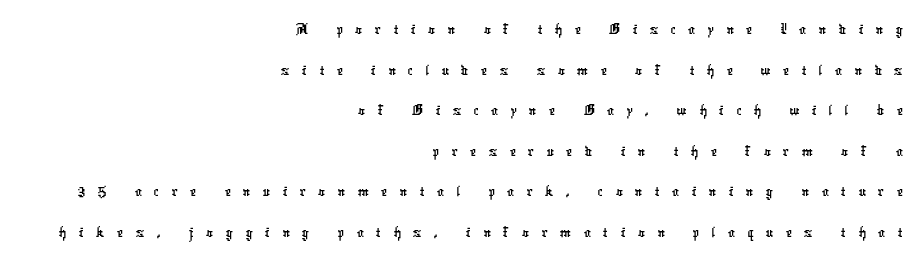
Does extra space separate the letters? Yes, quite a lot of it. Note: no serifs on the glyphs. If you drew a ruler down the right edge, every line would touch it. Letters rest on an invisible, unmarked baseline. The letters advance in unequal steps, a hallmark of proportional type.
